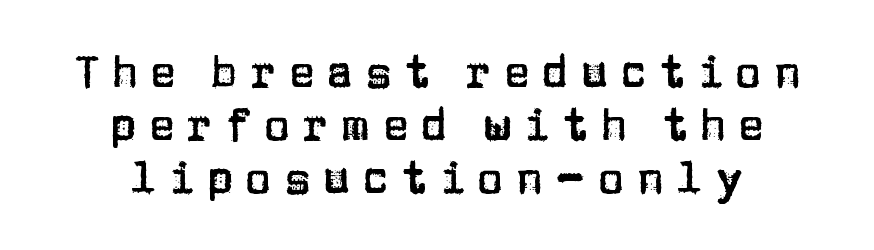
This sample uses an upright cut, with every glyph sitting square on the baseline. These lines are composed in type without serifs. Each row of text sits above clean, open space. A typesetter would call this proportional, since set widths differ per character. The lines in this sample share a center point and differ in where they start and stop. Display-style spreading of the glyphs; the letterfit is very open.
